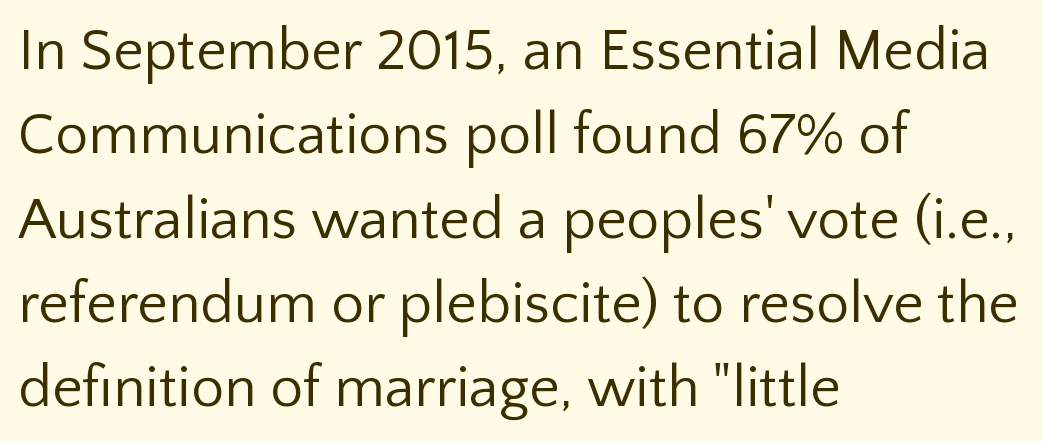
{"serif": "no", "italic": "no", "bold": "no", "weight": "regular", "width": "normal", "stroke_contrast": "low", "x_height": "medium", "monospaced": "no", "underline": "no", "align": "left", "line_spacing": "normal", "line_spacing_ratio": 1.43, "letter_spacing": "normal", "letter_spacing_em": 0.0, "glyph_px": 59}
